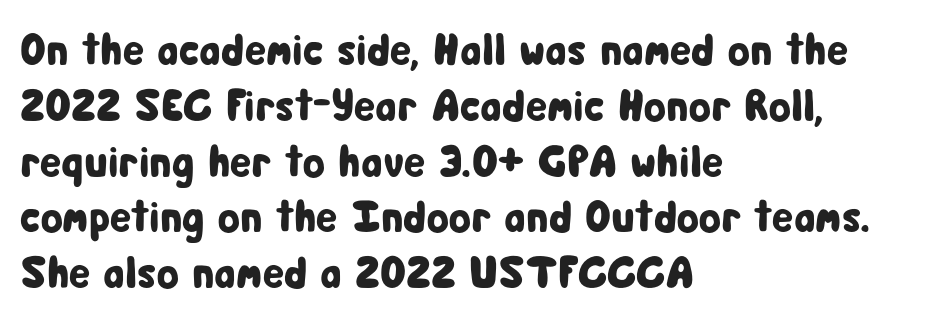
The image shows 45 px condensed sans-serif type, upright; set left-aligned, line spacing 1.24x, normal letter spacing, not underlined; low stroke contrast and a medium x-height.
